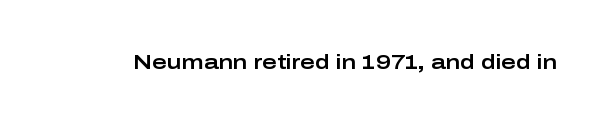
Q: Is the text italic (slanted)? A: No, it is upright.
Q: Is the text underlined? A: No.
Q: Is the spacing between letters normal or unusually wide? A: Normal.
